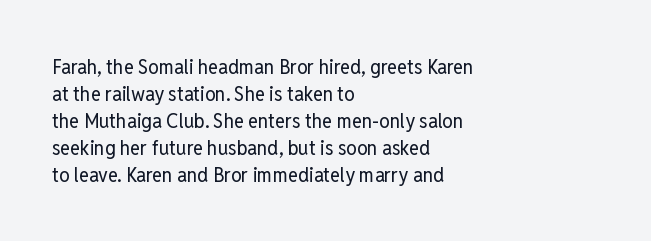
{"italic": "no", "bold": "no", "underline": "no", "align": "left", "line_spacing": "normal", "line_spacing_ratio": 1.28, "letter_spacing": "normal", "letter_spacing_em": 0.0, "glyph_px": 21}
